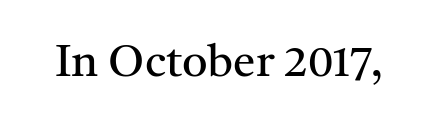
{"serif": "yes", "italic": "no", "bold": "no", "weight": "regular", "width": "normal", "stroke_contrast": "medium", "x_height": "medium", "monospaced": "no", "underline": "no", "letter_spacing": "normal", "letter_spacing_em": 0.0, "glyph_px": 45}
